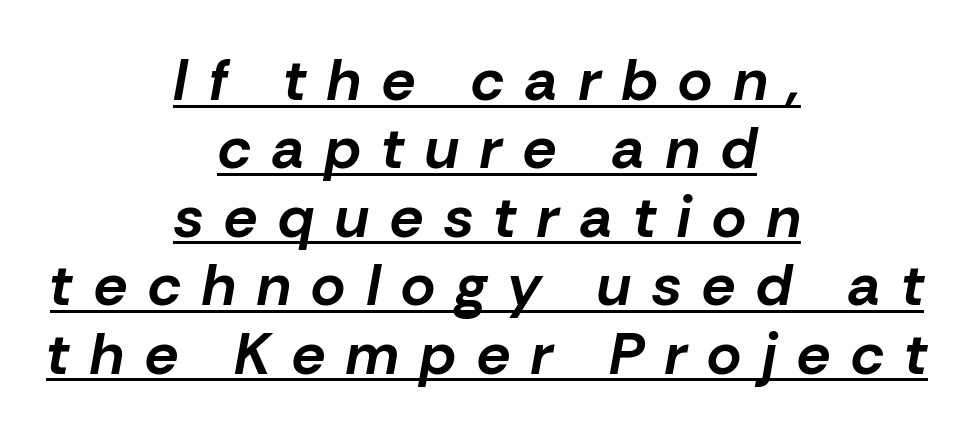
Q: Is the text bold? A: Yes.
Q: Is the text italic (slanted)? A: Yes, it leans right by about 10 degrees.
Q: Is the text underlined? A: Yes.
Q: How is the paragraph aligned? A: Centered.
Q: Is the spacing between letters normal or unusually wide? A: Unusually wide.
Q: Width (condensed, normal, or wide)? A: Normal.
Q: Stroke contrast? A: Low.
Q: x-height? A: Medium.
Q: Monospaced? A: No.
